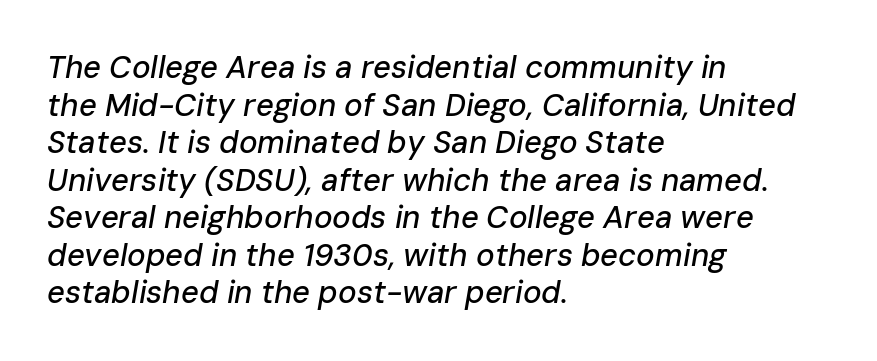
Q: Is the text italic (slanted)? A: Yes, it leans right by about 10 degrees.
Q: Is the text underlined? A: No.
Q: How is the paragraph aligned? A: Left-aligned.
Q: Is the spacing between letters normal or unusually wide? A: Normal.
Q: Width (condensed, normal, or wide)? A: Normal.
Q: Stroke contrast? A: Low.
Q: x-height? A: Medium.
Q: Monospaced? A: No.
